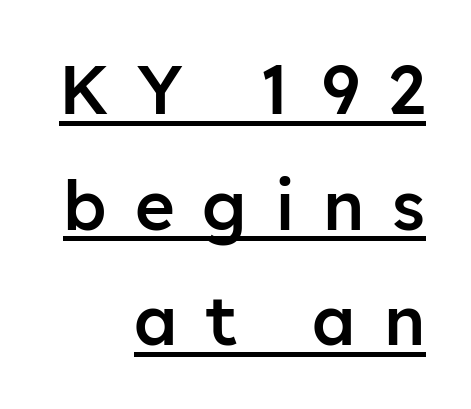
The image shows 68 px semibold sans-serif type, upright; set right-aligned, normal line spacing (1.7x), unusually wide letter spacing (+0.41 em), underlined; low stroke contrast and a medium x-height.
